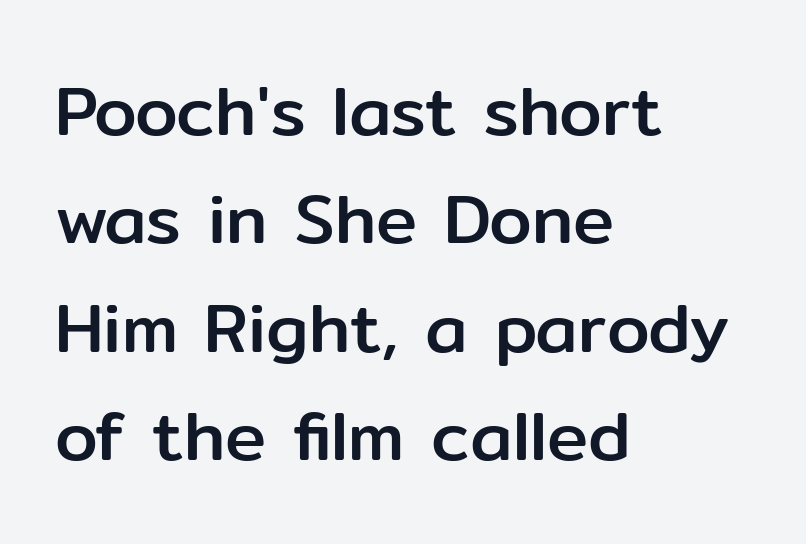
The letters carry no serifs — their stems end cleanly without finishing strokes. Honestly, the letter spacing is just normal — you wouldn't notice it. The passage shown stacks its lines at a standard gap. These lines are rendered in a variable-pitch font.
